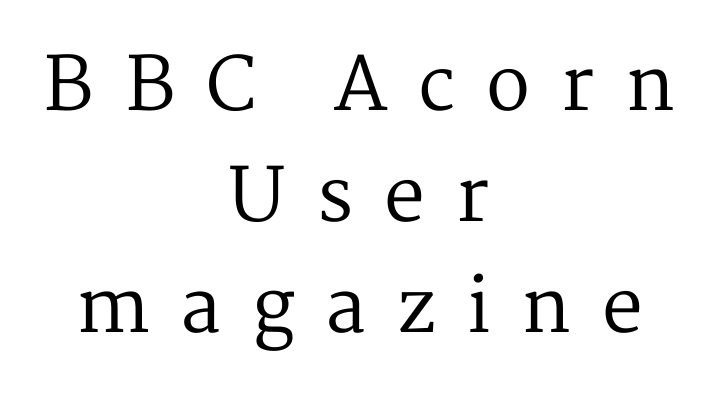
Notice how descenders clear the ascenders below comfortably — that's standard leading. Notice how the passage keeps no hard edge, just a central spine. These lines were composed using upright roman letters. Varying glyph widths throughout — classic text-font behaviour. The passage shown is not underscored anywhere.
